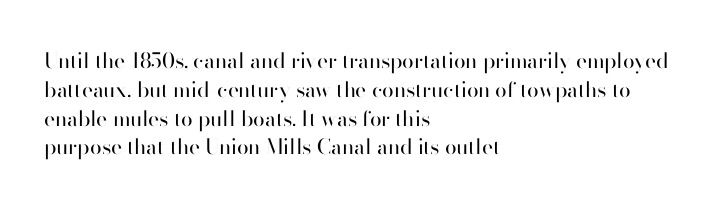
Each new line begins a customary step beneath the previous one. Stems here are at most as thick as an everyday book face. Words appear dense and cohesive because spacing is normal. Descenders hang freely into open space. The axis of the letterforms is exactly vertical.
